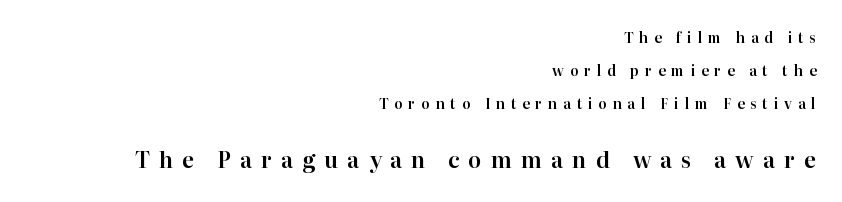
The image shows 22 px text type, upright; set right-aligned, loose line spacing (2.35x), unusually wide letter spacing (+0.41 em), not underlined; the second (bottom) block is 1.57x larger.
